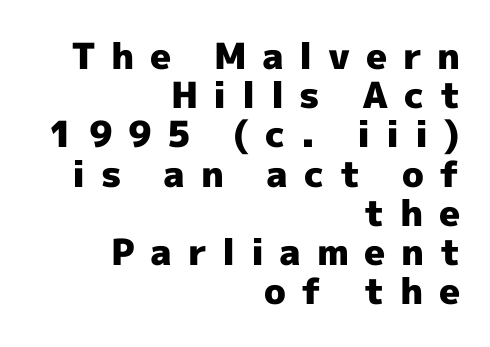
The face used here is rendered with a markedly widened letterfit. The vertical gap from one line to the next is small. Italic: no, the glyphs are upright roman. Serif or sans? Sans — the stroke terminals are bare.
